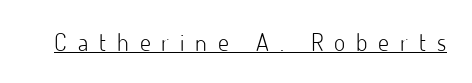
{"italic": "no", "bold": "no", "underline": "yes", "letter_spacing": "wide", "letter_spacing_em": 0.46, "glyph_px": 24}
